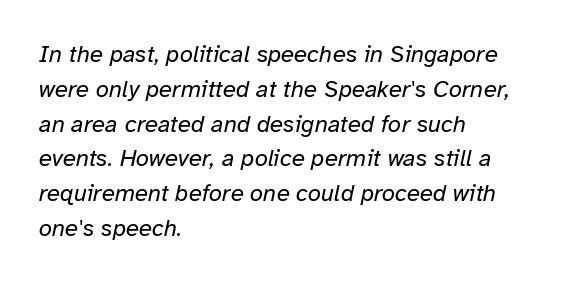
{"italic": "yes", "lean": "right", "slant_degrees": 12, "bold": "no", "underline": "no", "align": "left", "line_spacing": "normal", "line_spacing_ratio": 1.45, "letter_spacing": "normal", "letter_spacing_em": 0.0, "glyph_px": 24}
